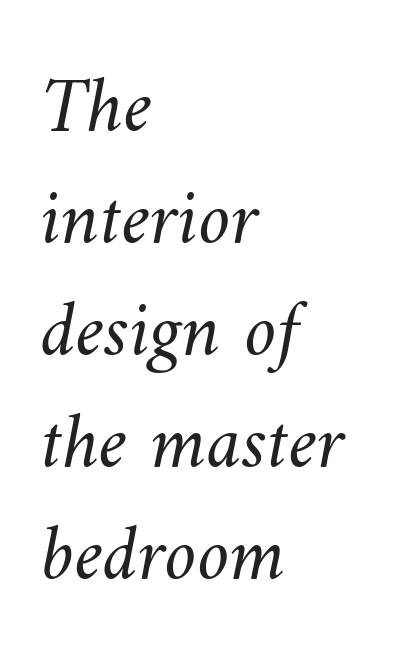
The image shows 80 px light type; set left-aligned, normal line spacing (1.4x), normal letter spacing, not underlined; medium stroke contrast and a small x-height.
